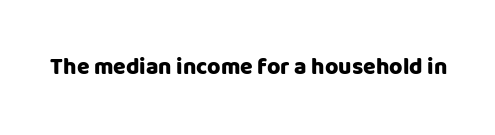
{"italic": "no", "underline": "no", "letter_spacing": "normal", "letter_spacing_em": 0.0, "glyph_px": 23}
